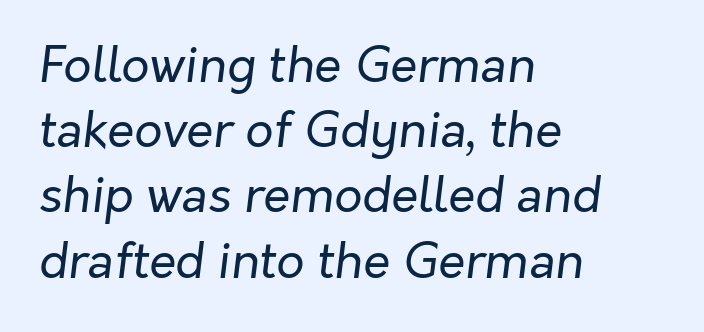
A normal amount of white space separates one row of letters from the next. Has an underline been added? It has not. Think standard paragraph weight, or any step lighter than that. The paragraph has a hard left edge and a soft right edge. The font's italic variant was chosen for this text. The line texture is even and compact thanks to regular tracking.
